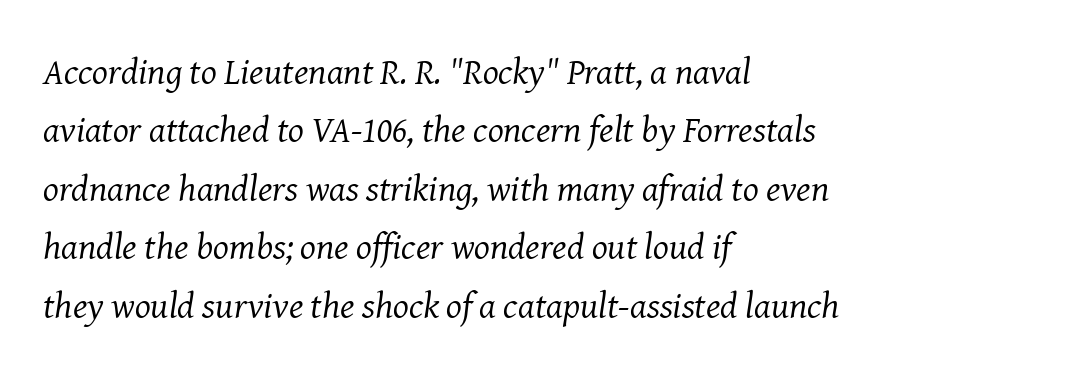
Summary of weight: not heavy and not bold. Spacing verdict: proportional, widths tailored to each character. Posture: slanted. The words here are not underlined. Regarding serifs, this sample has them.
